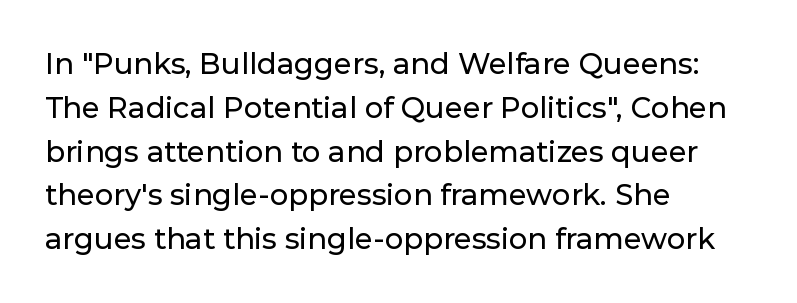
The rag falls on the right side of this text block. Is there any slant? The stems are plumb. These lines are rendered in a variable-pitch font. The block of text has a typical density, with ordinary space between rows.
